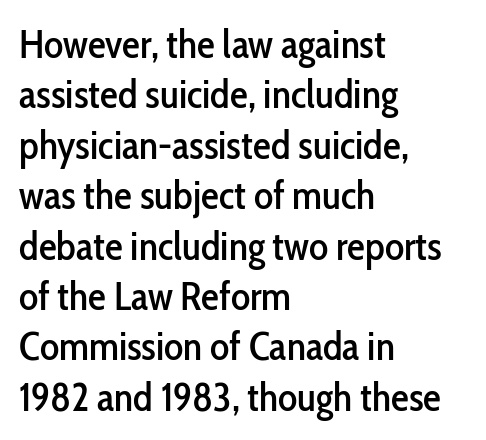
The image shows 40 px condensed sans-serif type, upright; set left-aligned, normal line spacing (1.26x), normal letter spacing, not underlined; low stroke contrast and a medium x-height.
